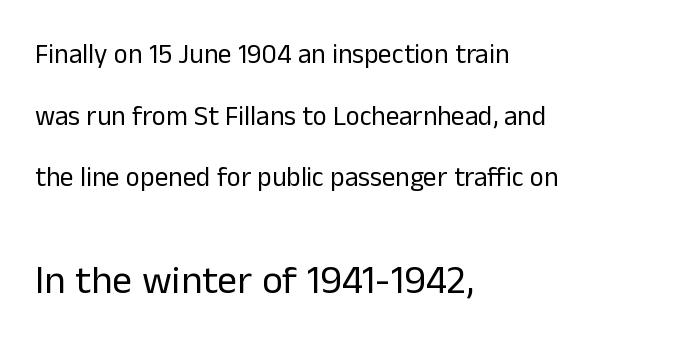
{"serif": "no", "italic": "no", "bold": "no", "weight": "regular", "width": "normal", "stroke_contrast": "low", "x_height": "medium", "monospaced": "no", "underline": "no", "align": "left", "line_spacing": "loose", "line_spacing_ratio": 2.28, "letter_spacing": "normal", "letter_spacing_em": 0.0, "larger_block": "second", "size_ratio": 1.48, "glyph_px": 40}
